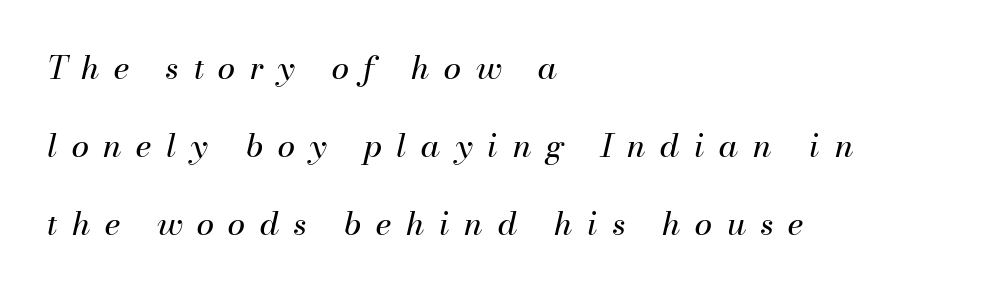
{"italic": "yes", "lean": "right", "slant_degrees": 13, "bold": "no", "weight": "regular", "width": "normal", "stroke_contrast": "medium", "x_height": "small", "monospaced": "no", "underline": "no", "align": "left", "line_spacing": "loose", "line_spacing_ratio": 2.43, "letter_spacing": "wide", "letter_spacing_em": 0.45, "glyph_px": 32}
